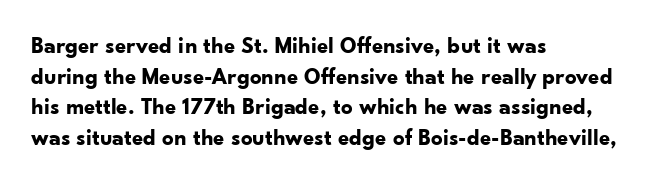
Nobody touched the tracking dial on this one. Heft: maximum for text — a bold. The rendering anchors every line to the left-hand side. The line-height multiplier appears to be the usual default.
